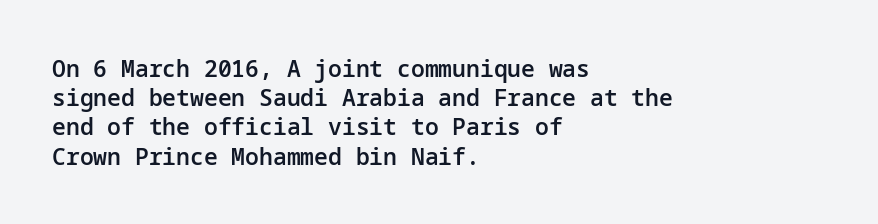
The image shows 23 px text type, upright; set left-aligned, normal line spacing (1.27x), normal letter spacing, not underlined.
